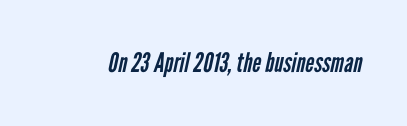
{"bold": "no", "underline": "no", "letter_spacing": "normal", "letter_spacing_em": 0.0, "glyph_px": 27}
